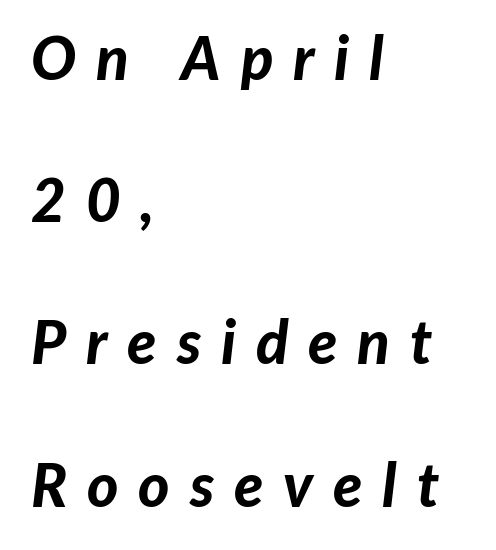
The image shows 60 px bold type, italic (leaning right); set left-aligned, loose line spacing (2.37x), unusually wide letter spacing (+0.33 em), not underlined; low stroke contrast and a medium x-height.
